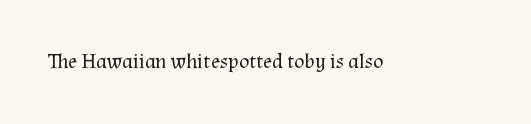
Q: Is the text bold? A: No.
Q: Is the text italic (slanted)? A: No, it is upright.
Q: Is the text underlined? A: No.
Q: Is the spacing between letters normal or unusually wide? A: Normal.
